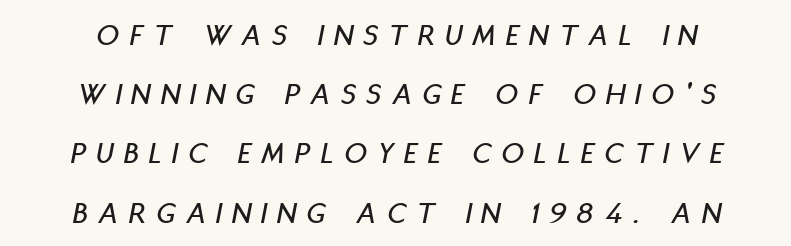
The image shows 31 px condensed type, italic (leaning right); set centered, loose line spacing (1.91x), unusually wide letter spacing (+0.35 em), not underlined; low stroke contrast and a large x-height.
